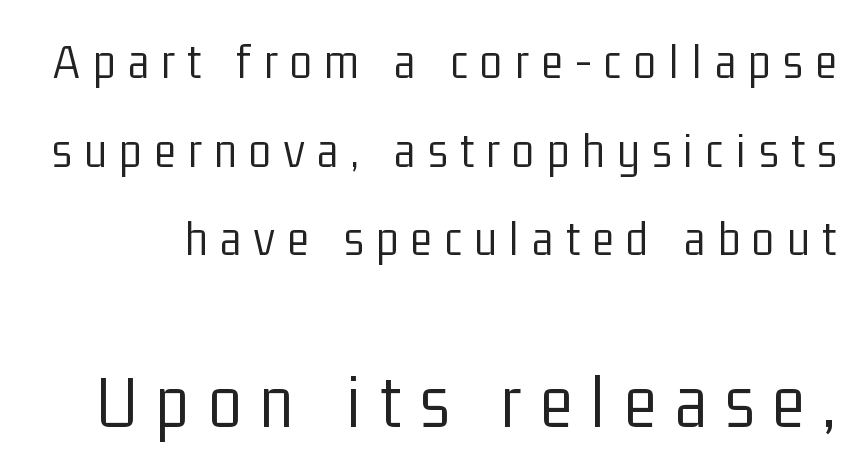
{"serif": "no", "italic": "no", "bold": "no", "weight": "light", "width": "condensed", "stroke_contrast": "low", "x_height": "medium", "monospaced": "no", "underline": "no", "line_spacing_ratio": 1.74, "letter_spacing": "wide", "letter_spacing_em": 0.25, "larger_block": "second", "size_ratio": 1.49, "glyph_px": 76}
